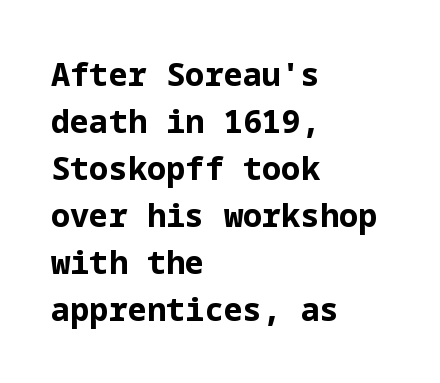
Q: Is the text bold? A: Yes.
Q: Is the text italic (slanted)? A: No, it is upright.
Q: Is the typeface a serif or a sans-serif typeface? A: Sans-serif.
Q: Is the text underlined? A: No.
Q: How is the paragraph aligned? A: Left-aligned.
Q: Is the spacing between letters normal or unusually wide? A: Normal.
Q: Is the spacing between lines tight, normal or loose? A: Normal.
Q: Width (condensed, normal, or wide)? A: Normal.
Q: Stroke contrast? A: Low.
Q: x-height? A: Medium.
